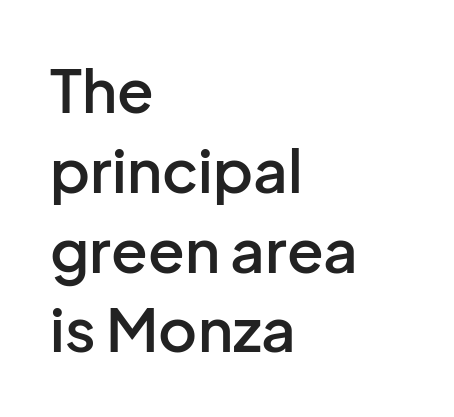
{"serif": "no", "italic": "no", "bold": "semi", "weight": "semibold", "width": "normal", "stroke_contrast": "low", "x_height": "medium", "monospaced": "no", "underline": "no", "align": "left", "line_spacing": "normal", "line_spacing_ratio": 1.33, "letter_spacing": "normal", "letter_spacing_em": 0.0, "glyph_px": 60}
